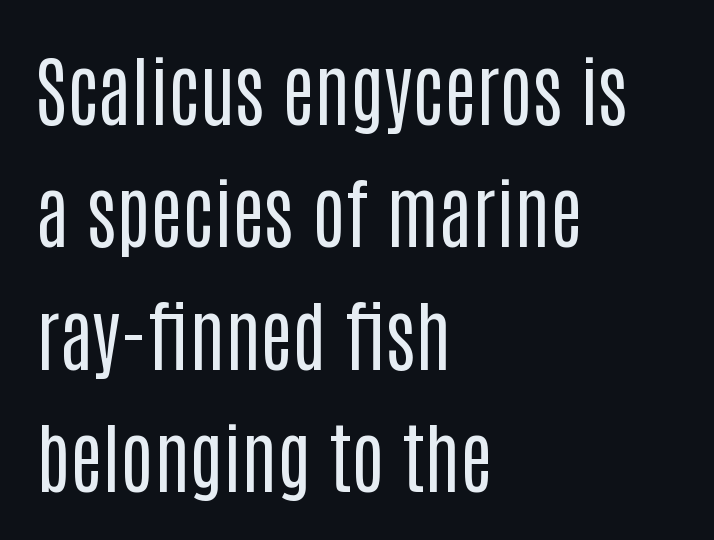
Q: Is the text bold? A: No.
Q: Is the text italic (slanted)? A: No, it is upright.
Q: Is the typeface a serif or a sans-serif typeface? A: Sans-serif.
Q: Is the text underlined? A: No.
Q: How is the paragraph aligned? A: Left-aligned.
Q: Is the spacing between letters normal or unusually wide? A: Normal.
Q: Is the spacing between lines tight, normal or loose? A: Normal.
Q: Width (condensed, normal, or wide)? A: Condensed.
Q: Stroke contrast? A: Low.
Q: x-height? A: Large.
Q: Monospaced? A: No.
